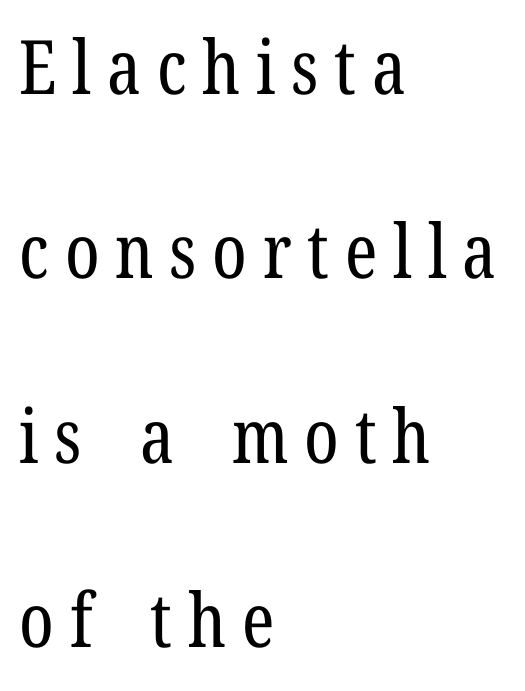
{"serif": "yes", "italic": "no", "bold": "no", "weight": "regular", "width": "condensed", "stroke_contrast": "low", "x_height": "medium", "monospaced": "no", "underline": "no", "align": "left", "line_spacing": "loose", "line_spacing_ratio": 2.46, "letter_spacing": "wide", "letter_spacing_em": 0.21, "glyph_px": 75}
